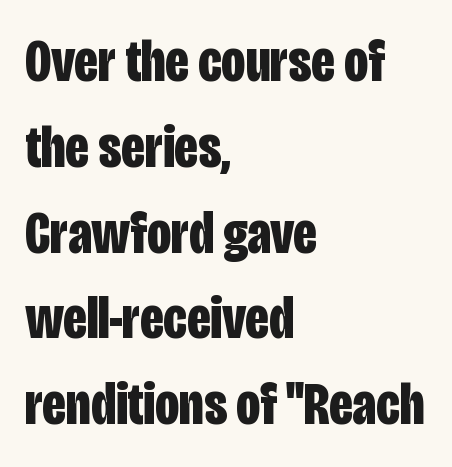
{"serif": "no", "italic": "no", "bold": "yes", "weight": "bold", "width": "condensed", "stroke_contrast": "low", "x_height": "large", "monospaced": "no", "underline": "no", "align": "left", "line_spacing": "normal", "line_spacing_ratio": 1.43, "letter_spacing": "normal", "letter_spacing_em": 0.0, "glyph_px": 60}
